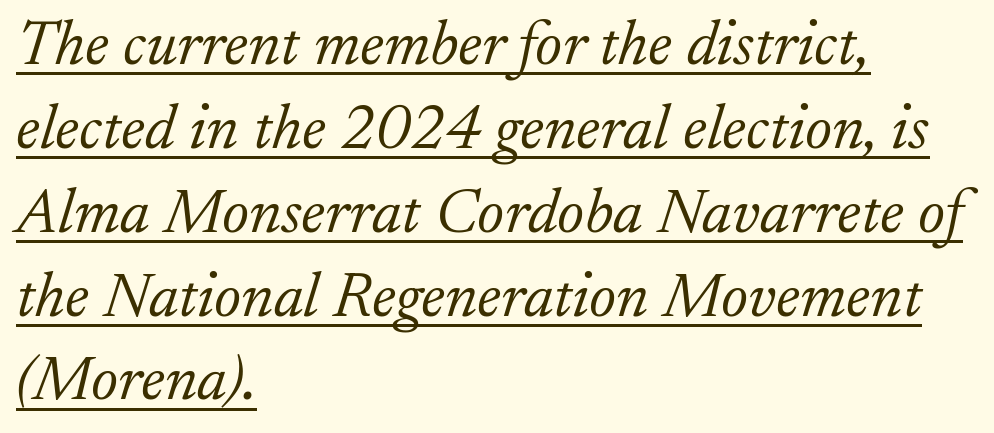
The image shows 64 px light serif type, italic (leaning right); set left-aligned, normal line spacing (1.31x), normal letter spacing, underlined; low stroke contrast and a small x-height.
